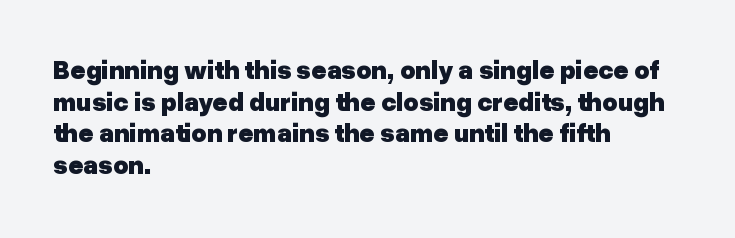
{"italic": "no", "bold": "yes", "underline": "no", "align": "left", "line_spacing_ratio": 1.22, "letter_spacing": "normal", "letter_spacing_em": 0.0, "glyph_px": 26}
